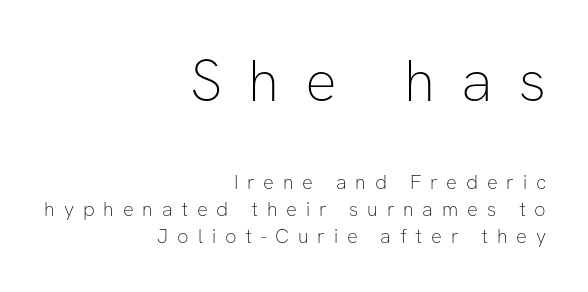
The image shows 59 px thin sans-serif type, upright; set right-aligned, normal line spacing (1.35x), unusually wide letter spacing (+0.44 em), not underlined; the first (top) block is 2.95x larger; low stroke contrast and a medium x-height.
